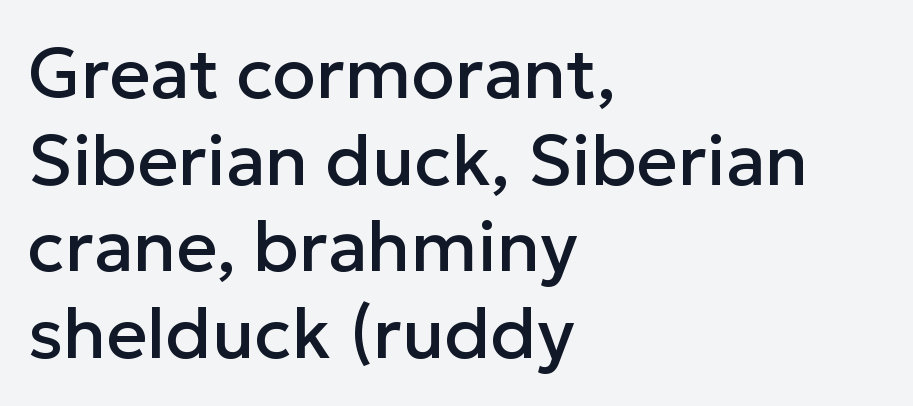
Q: Is the text italic (slanted)? A: No, it is upright.
Q: Is the typeface a serif or a sans-serif typeface? A: Sans-serif.
Q: Is the text underlined? A: No.
Q: How is the paragraph aligned? A: Left-aligned.
Q: Is the spacing between letters normal or unusually wide? A: Normal.
Q: Width (condensed, normal, or wide)? A: Normal.
Q: Stroke contrast? A: Low.
Q: x-height? A: Medium.
Q: Monospaced? A: No.
